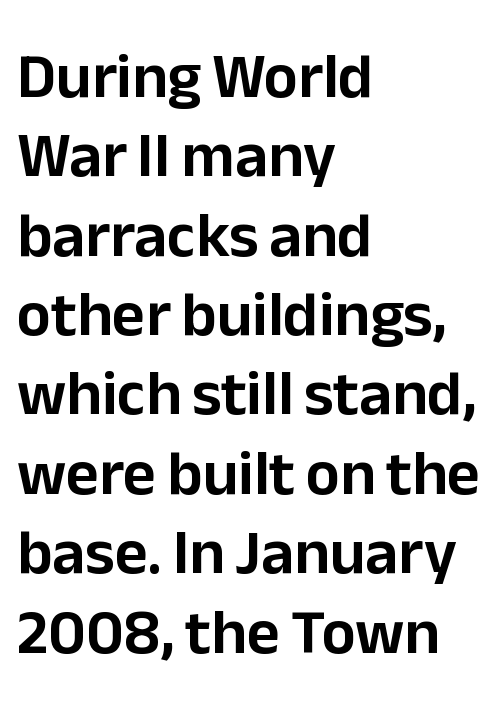
Clear beneath every line of the passage. The letters stand straight up with perfectly vertical stems. Letterform terminals end flat and unadorned throughout the passage. Glyph-to-glyph distance matches everyday printed text. Leftover space on each line is placed entirely after the last word.
